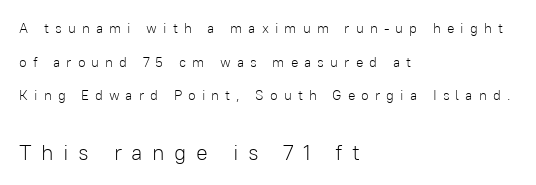
The image shows 22 px text type, upright; set left-aligned, loose line spacing (2.41x), unusually wide letter spacing (+0.43 em), not underlined; the second (bottom) block is 1.57x larger.
